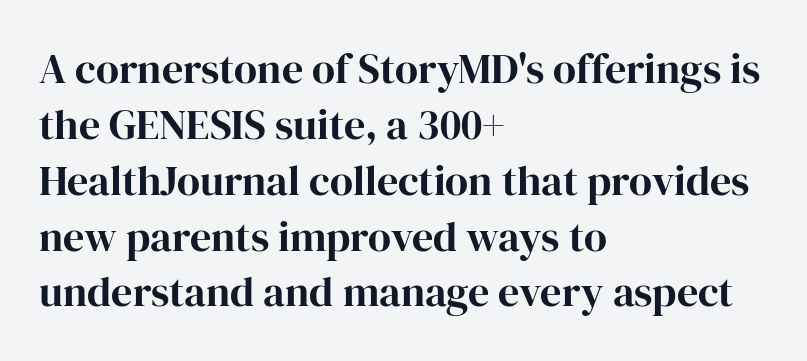
Characters follow at the spacing the type designer built in. The zone under the glyphs is completely vacant. Check where the strokes stop: tiny serifs finish them off. If you measured baseline to baseline, you'd find a middling distance. Vertical strokes here are truly vertical. Layout note: lines flush left.
